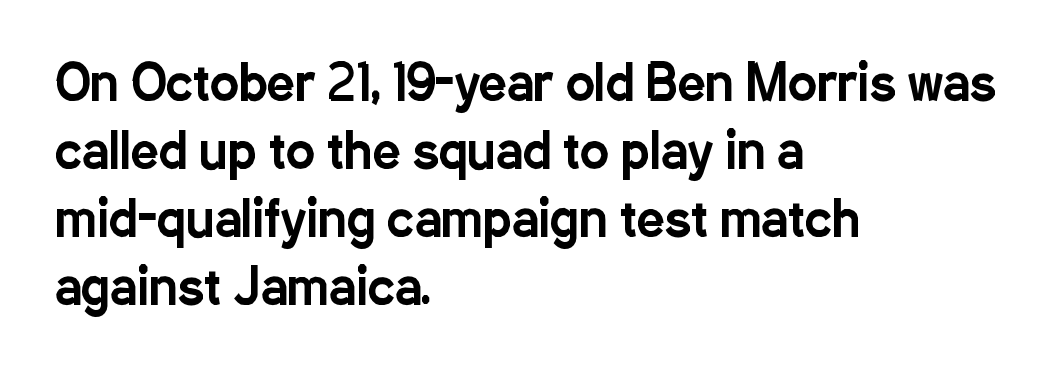
Q: Is the text italic (slanted)? A: No, it is upright.
Q: Is the typeface a serif or a sans-serif typeface? A: Sans-serif.
Q: Is the text underlined? A: No.
Q: How is the paragraph aligned? A: Left-aligned.
Q: Is the spacing between letters normal or unusually wide? A: Normal.
Q: Is the spacing between lines tight, normal or loose? A: Normal.
Q: Width (condensed, normal, or wide)? A: Condensed.
Q: Stroke contrast? A: Low.
Q: x-height? A: Medium.
Q: Monospaced? A: No.
